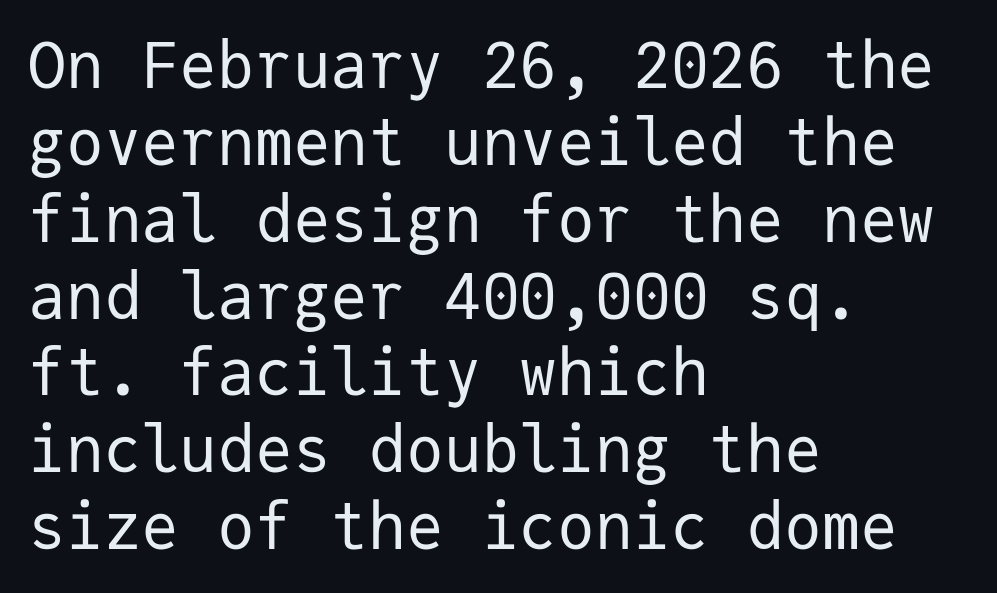
Q: Is the text bold? A: No.
Q: Is the text italic (slanted)? A: No, it is upright.
Q: Is the typeface a serif or a sans-serif typeface? A: Sans-serif.
Q: Is the text underlined? A: No.
Q: How is the paragraph aligned? A: Left-aligned.
Q: Is the spacing between letters normal or unusually wide? A: Normal.
Q: Width (condensed, normal, or wide)? A: Normal.
Q: Stroke contrast? A: Low.
Q: x-height? A: Medium.
Q: Monospaced? A: Yes.
